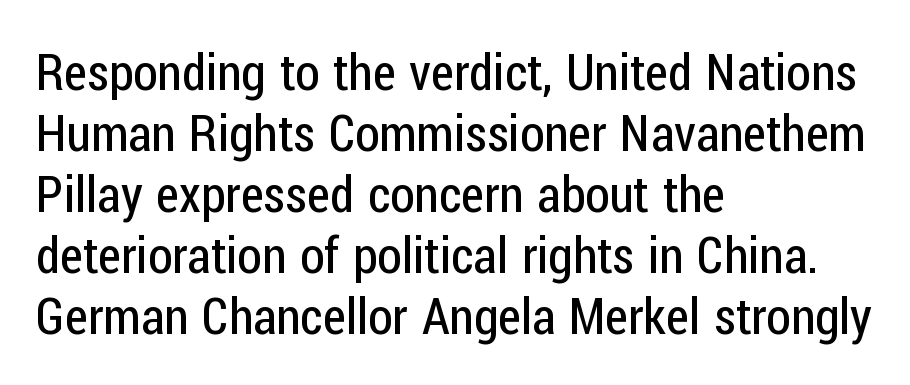
The image shows 50 px regular-weight, condensed sans-serif type, upright; set left-aligned, line spacing 1.22x, normal letter spacing, not underlined; low stroke contrast and a medium x-height.
